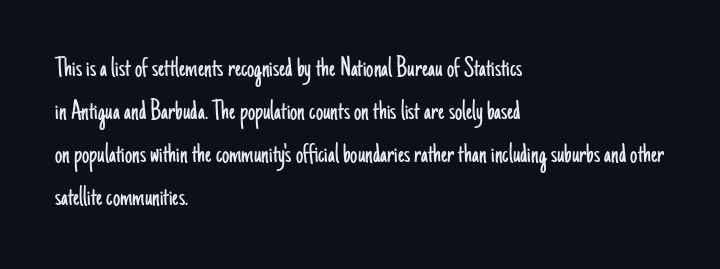
{"serif": "no", "italic": "no", "bold": "no", "weight": "light", "width": "condensed", "stroke_contrast": "low", "x_height": "small", "monospaced": "no", "underline": "no", "align": "left", "line_spacing": "normal", "line_spacing_ratio": 1.48, "letter_spacing": "normal", "letter_spacing_em": 0.0, "glyph_px": 29}
